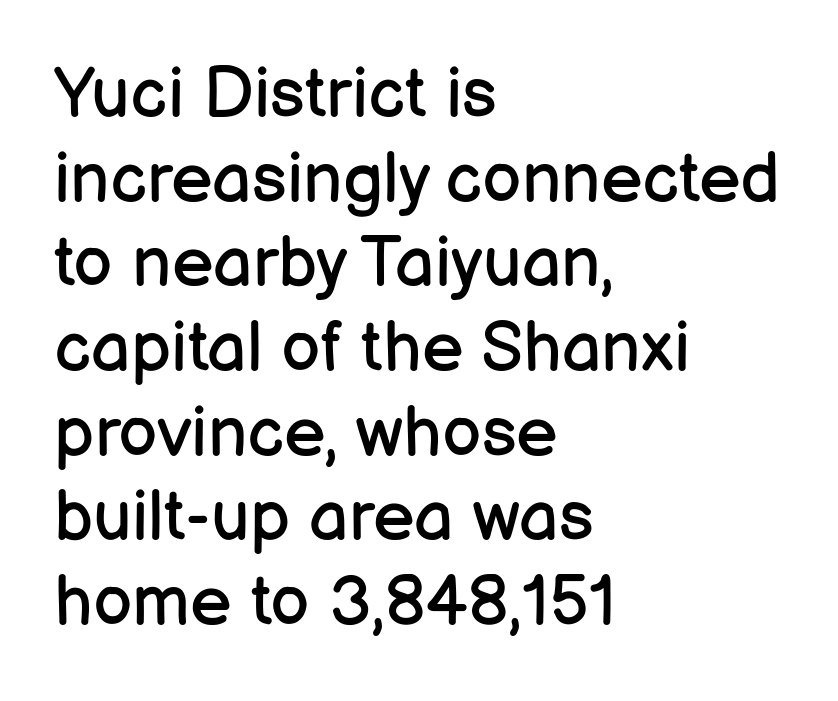
Q: Is the text bold? A: No.
Q: Is the text italic (slanted)? A: No, it is upright.
Q: Is the typeface a serif or a sans-serif typeface? A: Sans-serif.
Q: Is the text underlined? A: No.
Q: How is the paragraph aligned? A: Left-aligned.
Q: Is the spacing between letters normal or unusually wide? A: Normal.
Q: Width (condensed, normal, or wide)? A: Normal.
Q: Stroke contrast? A: Low.
Q: x-height? A: Medium.
Q: Monospaced? A: No.
